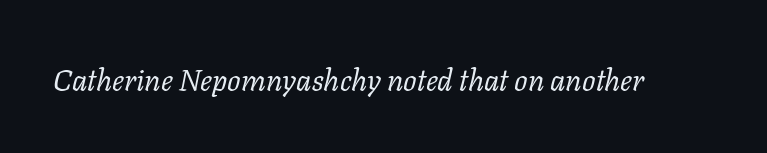
Designer's note — italics engaged. Stems and bowls with no extra thickness — not bold. Is this a fixed-width face? No — the glyphs have proportional, varying widths. Beneath every word, the page is bare. Old-style or modern, the face here clearly has serifs.
